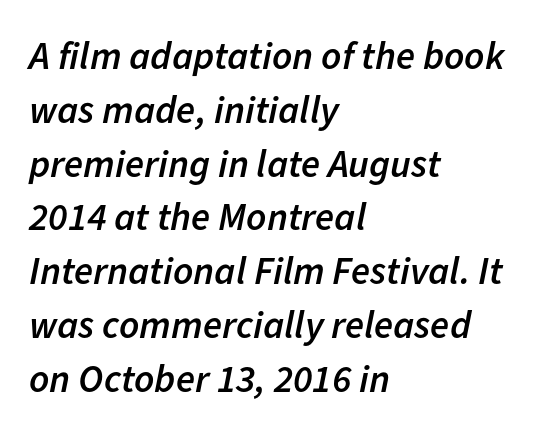
The image shows 39 px semibold type, italic (leaning right); set left-aligned, normal line spacing (1.38x), normal letter spacing, not underlined; low stroke contrast and a medium x-height.
